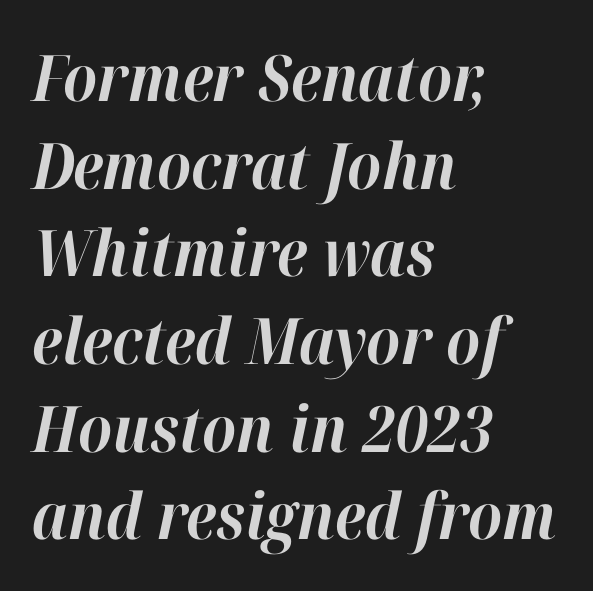
Q: Is the text bold? A: Yes.
Q: Is the text italic (slanted)? A: Yes, it leans right by about 12 degrees.
Q: Is the text underlined? A: No.
Q: How is the paragraph aligned? A: Left-aligned.
Q: Is the spacing between letters normal or unusually wide? A: Normal.
Q: Is the spacing between lines tight, normal or loose? A: Normal.
Q: Width (condensed, normal, or wide)? A: Normal.
Q: Stroke contrast? A: High.
Q: x-height? A: Medium.
Q: Monospaced? A: No.
